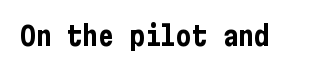
Only glyphs here, with clear space below each row. Rendered with straight, roman letterforms. The glyphs have the mass of a bold cut. Observe the ordinary spacing: letters are neighbours, not strangers.
